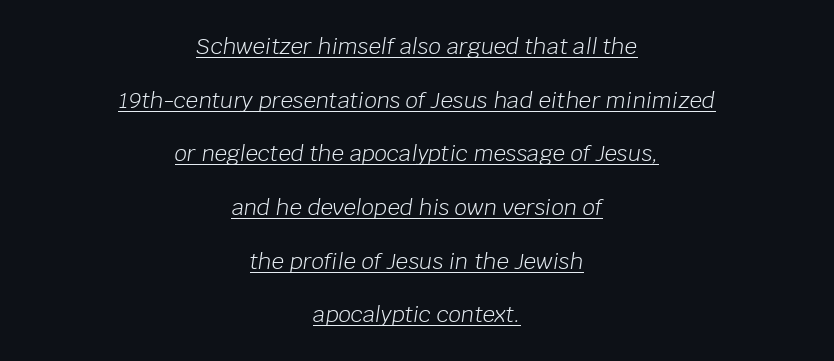
Q: Is the text bold? A: No.
Q: Is the text italic (slanted)? A: Yes, it leans right by about 8 degrees.
Q: Is the text underlined? A: Yes.
Q: How is the paragraph aligned? A: Centered.
Q: Is the spacing between letters normal or unusually wide? A: Normal.
Q: Is the spacing between lines tight, normal or loose? A: Loose.
